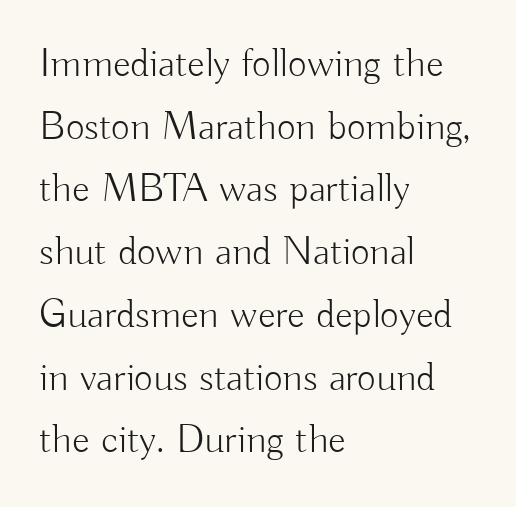
The image shows 41 px light sans-serif type, upright; set left-aligned, normal line spacing (1.53x), normal letter spacing, not underlined; low stroke contrast and a small x-height.
